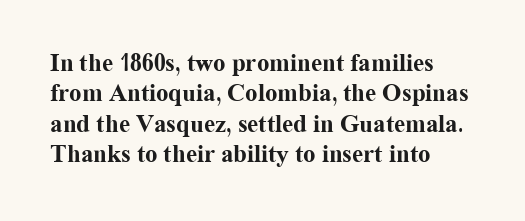
{"italic": "no", "bold": "yes", "underline": "no", "align": "left", "line_spacing_ratio": 1.22, "letter_spacing": "normal", "letter_spacing_em": 0.0, "glyph_px": 25}
